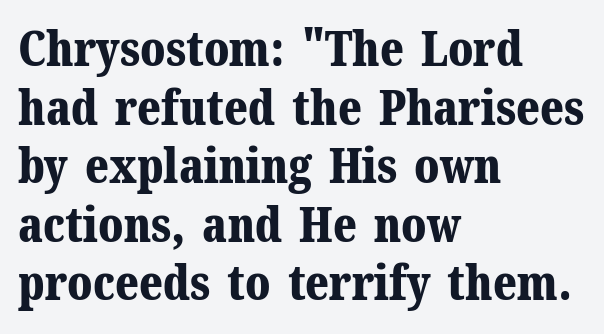
The image shows 48 px bold serif type, upright; set left-aligned, line spacing 1.22x, normal letter spacing, not underlined; medium stroke contrast and a medium x-height.
